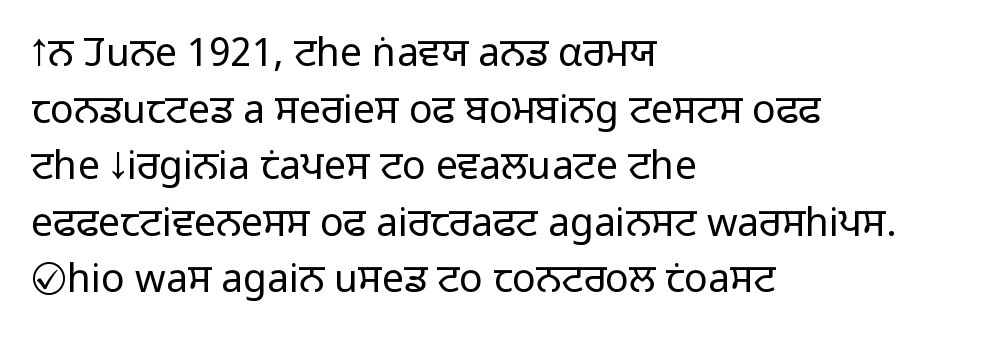
The image shows 39 px light sans-serif type, upright; set left-aligned, normal line spacing (1.45x), normal letter spacing, not underlined; low stroke contrast and a medium x-height.
